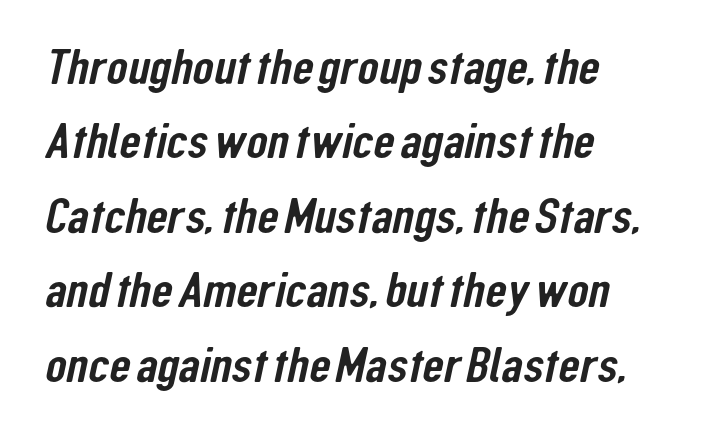
Does extra space separate the letters? No, they use regular spacing. Lines of text with bare space underneath. Grotesque or geometric, the face here clearly has no serifs. A typesetter would call this proportional, since set widths differ per character. Notice how the passage keeps a crisp vertical edge on the left only. Normally led — the rows are evenly, conventionally spaced.
